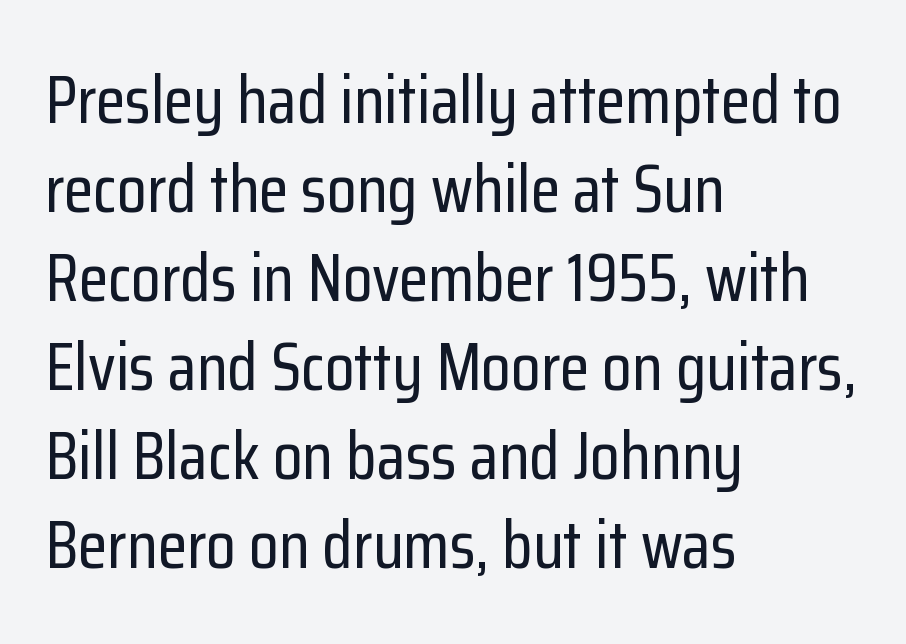
{"serif": "no", "italic": "no", "width": "condensed", "stroke_contrast": "low", "x_height": "medium", "monospaced": "no", "underline": "no", "align": "left", "line_spacing": "normal", "line_spacing_ratio": 1.31, "letter_spacing": "normal", "letter_spacing_em": 0.0, "glyph_px": 68}
